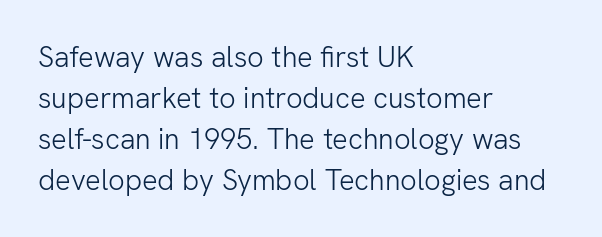
The image shows 29 px light sans-serif type, upright; set left-aligned, normal line spacing (1.41x), normal letter spacing, not underlined; low stroke contrast and a medium x-height.
